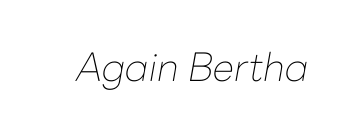
Do the characters align in a grid? No, the font is proportional. How are the letters spaced? Ordinarily, with no added tracking. Rendered with sloped, italic letterforms. No letter is thick-stroked: the sample isn't bold. Plain, unruled lines of type.
